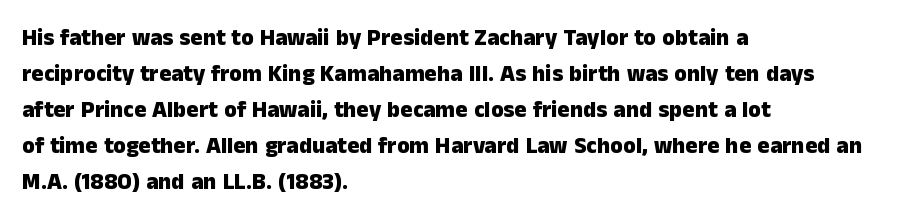
Q: Is the text bold? A: Yes.
Q: Is the text italic (slanted)? A: No, it is upright.
Q: Is the text underlined? A: No.
Q: How is the paragraph aligned? A: Left-aligned.
Q: Is the spacing between letters normal or unusually wide? A: Normal.
Q: Is the spacing between lines tight, normal or loose? A: Normal.
